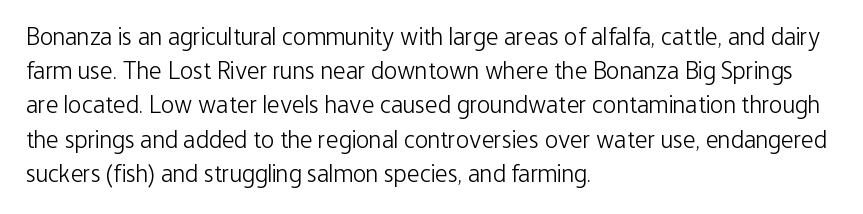
Q: Is the text bold? A: No.
Q: Is the text italic (slanted)? A: No, it is upright.
Q: Is the text underlined? A: No.
Q: How is the paragraph aligned? A: Left-aligned.
Q: Is the spacing between letters normal or unusually wide? A: Normal.
Q: Is the spacing between lines tight, normal or loose? A: Normal.
